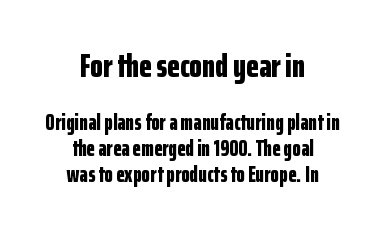
Spacing verdict: proportional, widths tailored to each character. The whitespace from short lines is split evenly between both sides. Note: larger setting up top, smaller setting below. Descender tails drop into unmarked territory.
